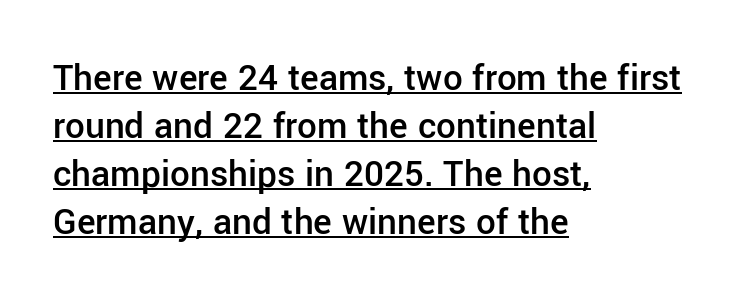
The image shows 39 px semibold sans-serif type, upright; set left-aligned, line spacing 1.23x, normal letter spacing, underlined; low stroke contrast and a medium x-height.
